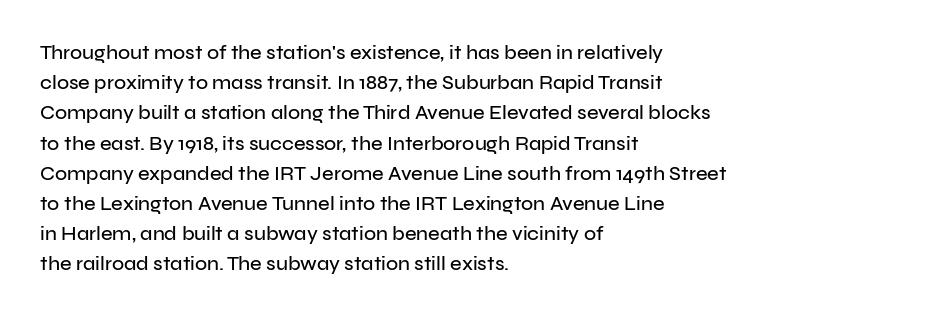
{"italic": "no", "underline": "no", "align": "left", "line_spacing": "normal", "line_spacing_ratio": 1.51, "letter_spacing": "normal", "letter_spacing_em": 0.0, "glyph_px": 20}
